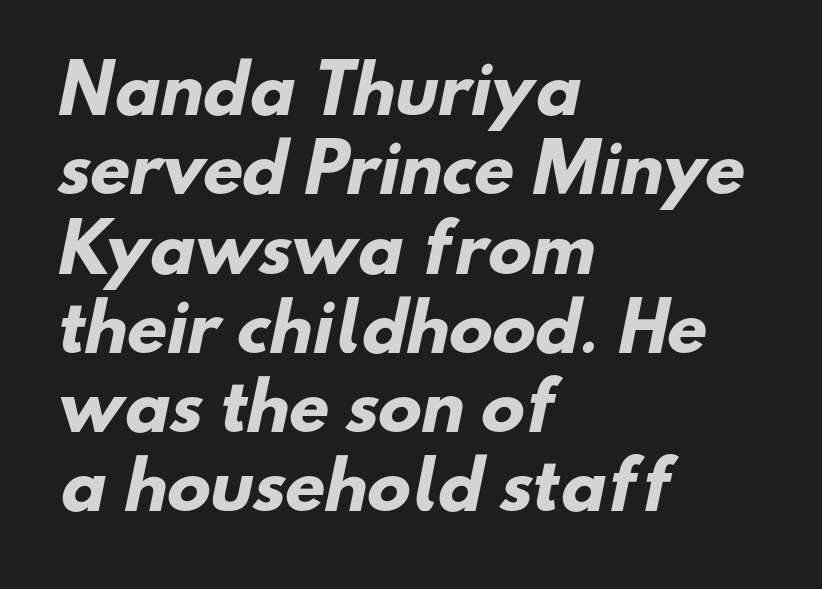
The image shows 65 px heavy sans-serif type; set left-aligned, line spacing 1.22x, normal letter spacing, not underlined; low stroke contrast and a small x-height.
